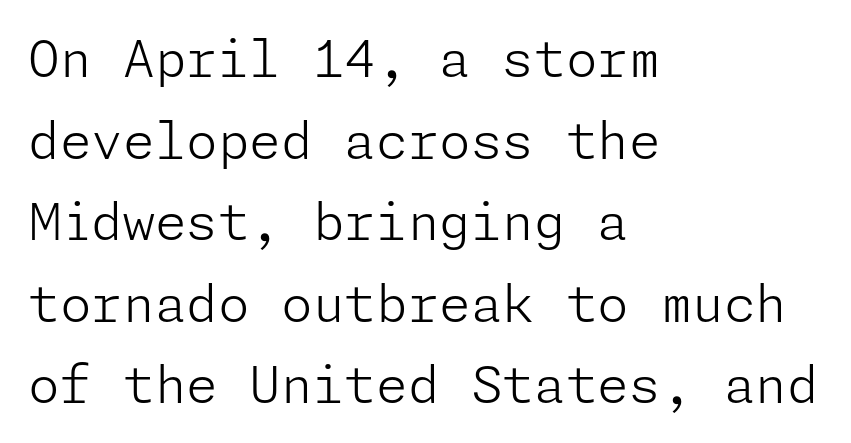
{"serif": "no", "italic": "no", "bold": "no", "weight": "light", "width": "normal", "stroke_contrast": "low", "x_height": "medium", "underline": "no", "align": "left", "line_spacing": "normal", "line_spacing_ratio": 1.6, "letter_spacing": "normal", "letter_spacing_em": 0.0, "glyph_px": 51}
